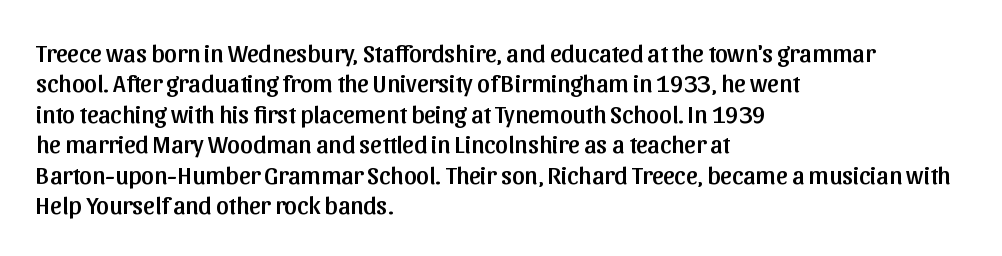
{"italic": "no", "underline": "no", "align": "left", "line_spacing_ratio": 1.22, "letter_spacing": "normal", "letter_spacing_em": 0.0, "glyph_px": 25}
